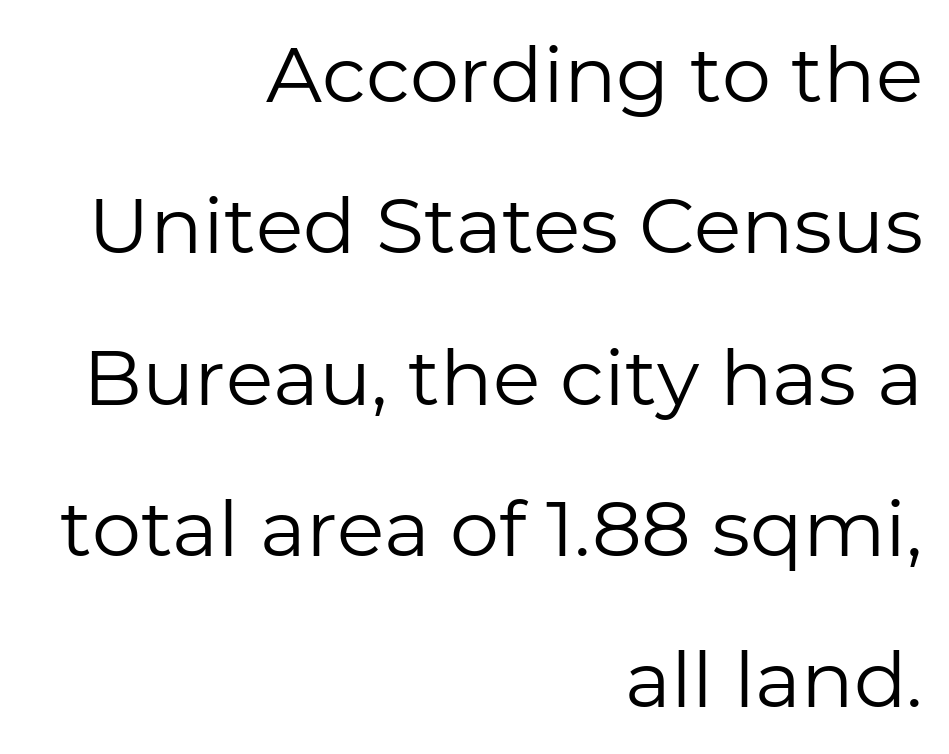
Q: Is the text bold? A: No.
Q: Is the text italic (slanted)? A: No, it is upright.
Q: Is the typeface a serif or a sans-serif typeface? A: Sans-serif.
Q: Is the text underlined? A: No.
Q: How is the paragraph aligned? A: Right-aligned.
Q: Is the spacing between letters normal or unusually wide? A: Normal.
Q: Is the spacing between lines tight, normal or loose? A: Loose.
Q: Width (condensed, normal, or wide)? A: Normal.
Q: Stroke contrast? A: Low.
Q: x-height? A: Medium.
Q: Monospaced? A: No.
